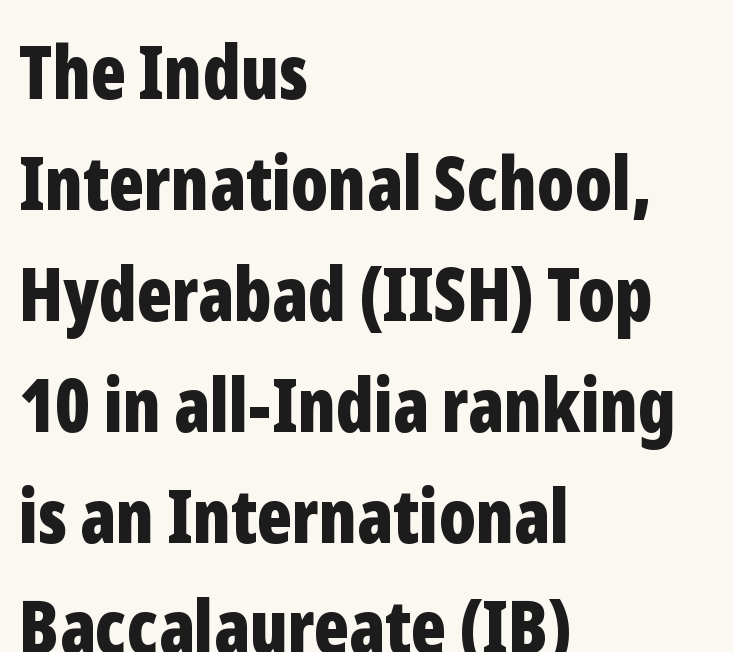
Q: Is the text bold? A: Yes.
Q: Is the text italic (slanted)? A: No, it is upright.
Q: Is the typeface a serif or a sans-serif typeface? A: Sans-serif.
Q: Is the text underlined? A: No.
Q: How is the paragraph aligned? A: Left-aligned.
Q: Is the spacing between letters normal or unusually wide? A: Normal.
Q: Is the spacing between lines tight, normal or loose? A: Normal.
Q: Width (condensed, normal, or wide)? A: Condensed.
Q: Stroke contrast? A: Low.
Q: x-height? A: Medium.
Q: Monospaced? A: No.
